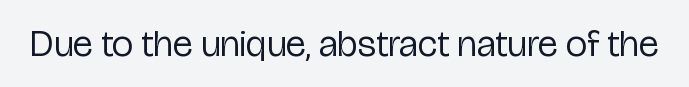
The image shows 38 px regular-weight, condensed sans-serif type, upright; set normal letter spacing, not underlined; low stroke contrast and a medium x-height.
